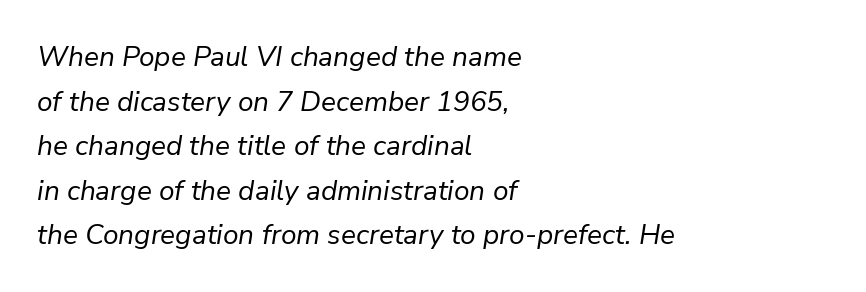
Q: Is the text bold? A: No.
Q: Is the text italic (slanted)? A: Yes, it leans right by about 9 degrees.
Q: Is the text underlined? A: No.
Q: How is the paragraph aligned? A: Left-aligned.
Q: Is the spacing between letters normal or unusually wide? A: Normal.
Q: Is the spacing between lines tight, normal or loose? A: Normal.
Q: Width (condensed, normal, or wide)? A: Normal.
Q: Stroke contrast? A: Low.
Q: x-height? A: Medium.
Q: Monospaced? A: No.
